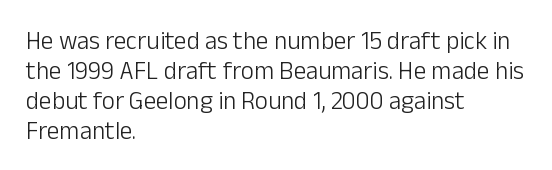
Q: Is the text bold? A: No.
Q: Is the text italic (slanted)? A: No, it is upright.
Q: Is the text underlined? A: No.
Q: How is the paragraph aligned? A: Left-aligned.
Q: Is the spacing between letters normal or unusually wide? A: Normal.
